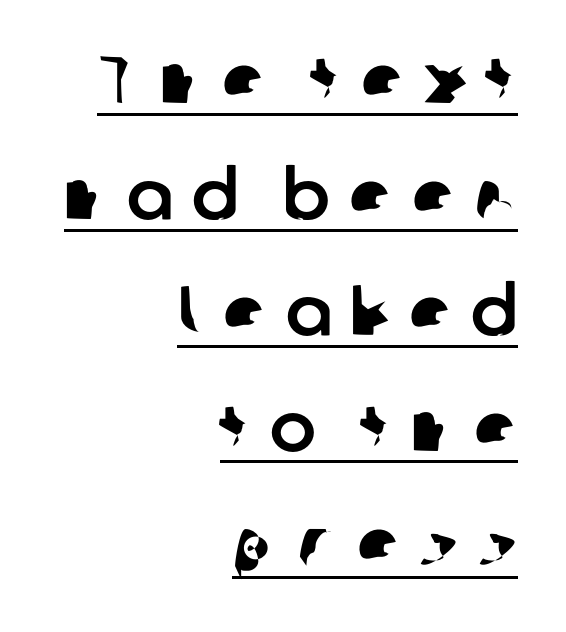
The image shows 69 px sans-serif type; set right-aligned, normal line spacing (1.68x), unusually wide letter spacing (+0.28 em), underlined; low stroke contrast and a medium x-height.
